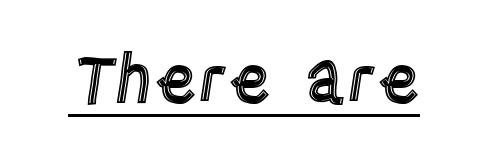
Here the glyphs are tracked normally, forming tight word shapes. The passage shown is typed in a proportional face where columns would drift. A rule runs beneath these lines of type.
